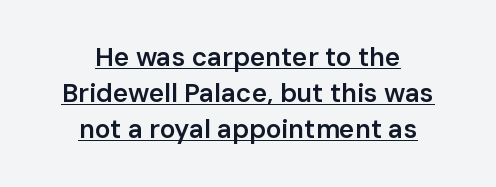
The image shows 26 px text type, upright; set centered, normal line spacing (1.38x), normal letter spacing, underlined.
